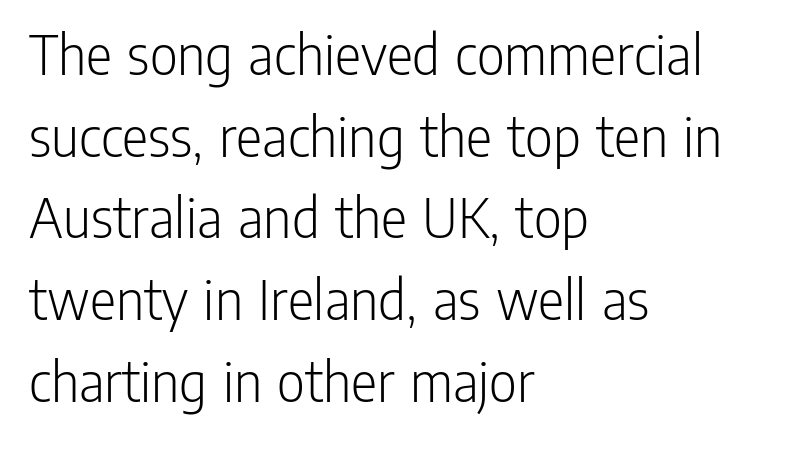
Q: Is the text bold? A: No.
Q: Is the text italic (slanted)? A: No, it is upright.
Q: Is the typeface a serif or a sans-serif typeface? A: Sans-serif.
Q: Is the text underlined? A: No.
Q: How is the paragraph aligned? A: Left-aligned.
Q: Is the spacing between letters normal or unusually wide? A: Normal.
Q: Is the spacing between lines tight, normal or loose? A: Normal.
Q: Width (condensed, normal, or wide)? A: Condensed.
Q: Stroke contrast? A: Low.
Q: x-height? A: Medium.
Q: Monospaced? A: No.
